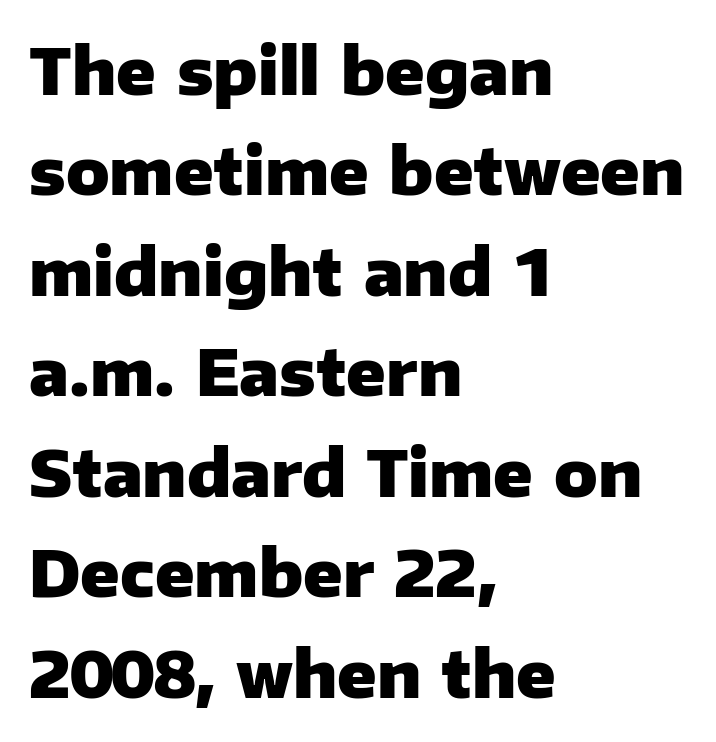
The image shows 64 px heavy sans-serif type, upright; set left-aligned, normal line spacing (1.57x), normal letter spacing, not underlined; low stroke contrast and a medium x-height.
